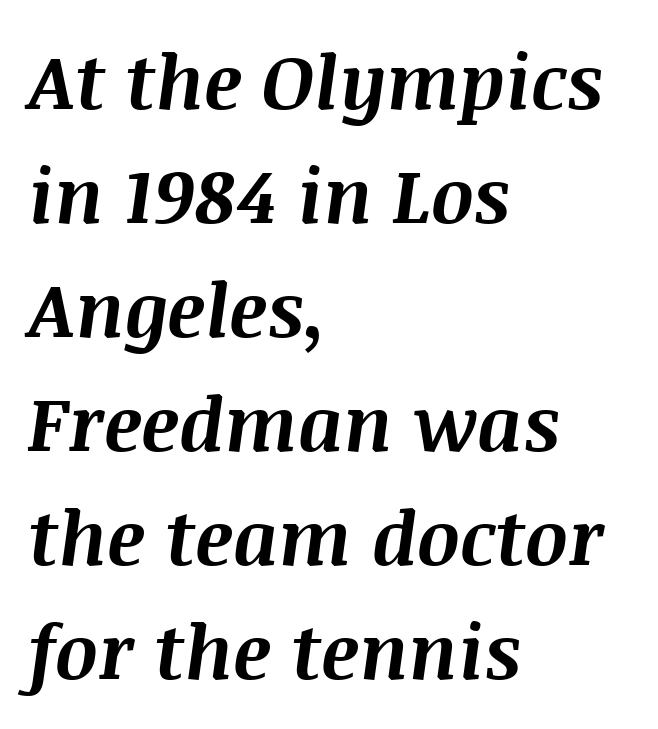
{"italic": "yes", "lean": "right", "slant_degrees": 8, "bold": "yes", "weight": "bold", "width": "normal", "stroke_contrast": "medium", "x_height": "large", "monospaced": "no", "underline": "no", "align": "left", "line_spacing": "normal", "line_spacing_ratio": 1.52, "letter_spacing": "normal", "letter_spacing_em": 0.0, "glyph_px": 75}
